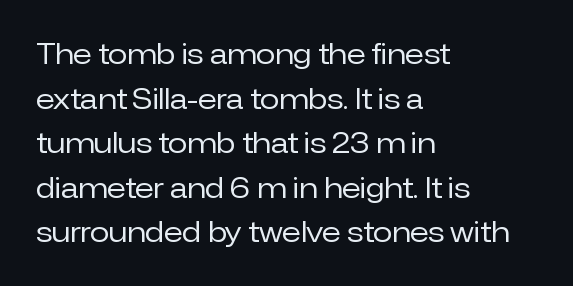
The image shows 28 px regular-weight sans-serif type, upright; set left-aligned, normal line spacing (1.59x), normal letter spacing, not underlined; low stroke contrast and a medium x-height.
